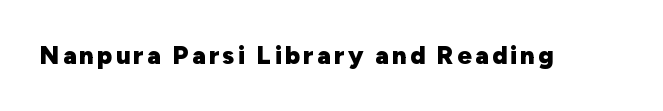
Weight check: bold — yes, fully. Ascenders rise straight up at ninety degrees. The string is rendered with underlining switched off.
